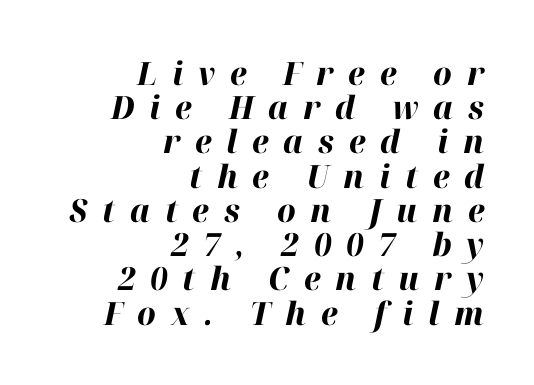
Q: Is the text bold? A: Yes.
Q: Is the text italic (slanted)? A: Yes, it leans right by about 12 degrees.
Q: Is the text underlined? A: No.
Q: How is the paragraph aligned? A: Right-aligned.
Q: Is the spacing between letters normal or unusually wide? A: Unusually wide.
Q: Is the spacing between lines tight, normal or loose? A: Tight.
Q: Width (condensed, normal, or wide)? A: Normal.
Q: Stroke contrast? A: High.
Q: x-height? A: Medium.
Q: Monospaced? A: No.
